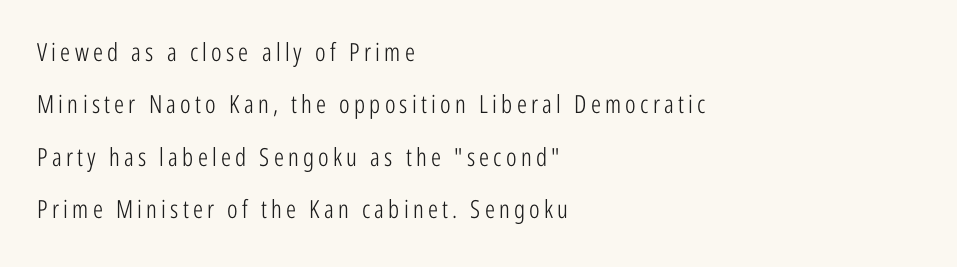
The image shows 25 px text type, upright; set left-aligned, loose line spacing (2.1x), not underlined.
